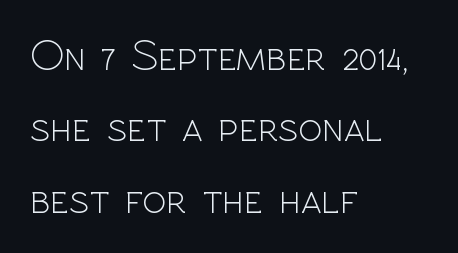
{"serif": "no", "italic": "no", "bold": "no", "weight": "light", "width": "normal", "x_height": "medium", "monospaced": "no", "underline": "no", "align": "left", "line_spacing": "normal", "line_spacing_ratio": 1.62, "letter_spacing": "normal", "letter_spacing_em": 0.0, "glyph_px": 44}
